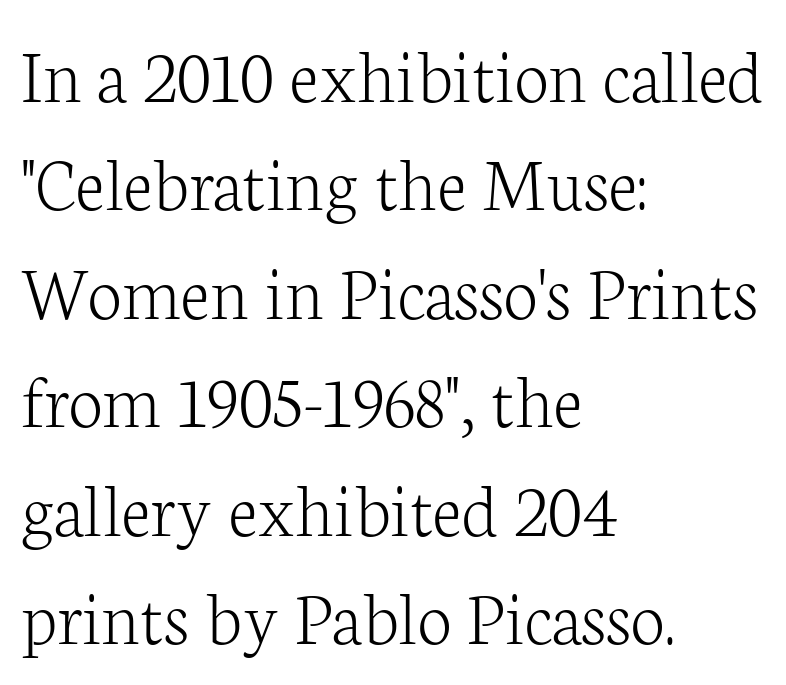
The image shows 78 px light serif type, upright; set left-aligned, normal line spacing (1.39x), normal letter spacing, not underlined; low stroke contrast and a medium x-height.
